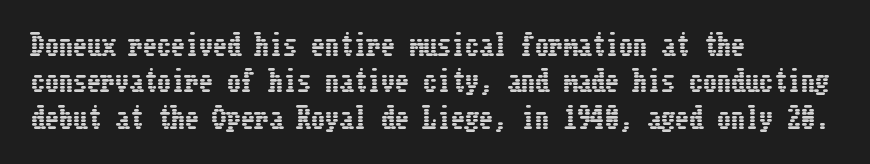
Q: Is the text italic (slanted)? A: No, it is upright.
Q: Is the text underlined? A: No.
Q: How is the paragraph aligned? A: Left-aligned.
Q: Is the spacing between letters normal or unusually wide? A: Normal.
Q: Is the spacing between lines tight, normal or loose? A: Normal.
Q: Width (condensed, normal, or wide)? A: Condensed.
Q: Stroke contrast? A: Low.
Q: x-height? A: Medium.
